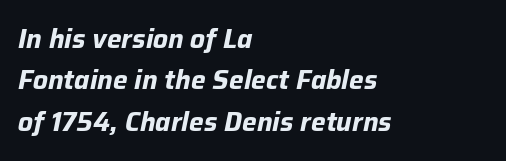
{"italic": "yes", "lean": "right", "slant_degrees": 12, "bold": "yes", "underline": "no", "align": "left", "line_spacing": "normal", "line_spacing_ratio": 1.59, "letter_spacing": "normal", "letter_spacing_em": 0.0, "glyph_px": 26}
